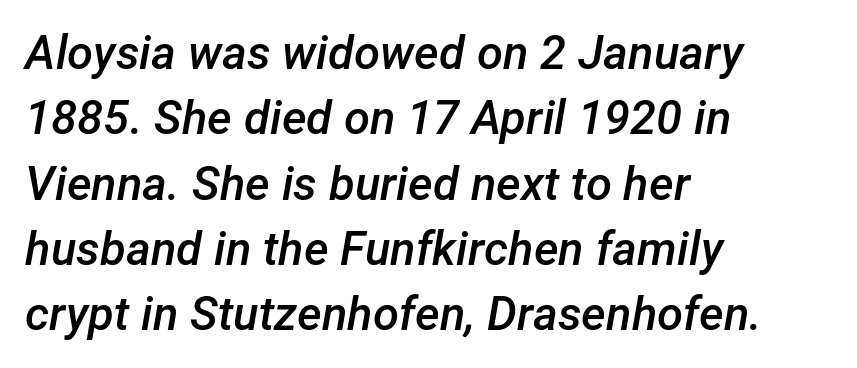
Q: Is the text bold? A: Semi-bold.
Q: Is the text italic (slanted)? A: Yes, it leans right by about 12 degrees.
Q: Is the text underlined? A: No.
Q: How is the paragraph aligned? A: Left-aligned.
Q: Is the spacing between letters normal or unusually wide? A: Normal.
Q: Is the spacing between lines tight, normal or loose? A: Normal.
Q: Width (condensed, normal, or wide)? A: Normal.
Q: Stroke contrast? A: Low.
Q: x-height? A: Medium.
Q: Monospaced? A: No.
